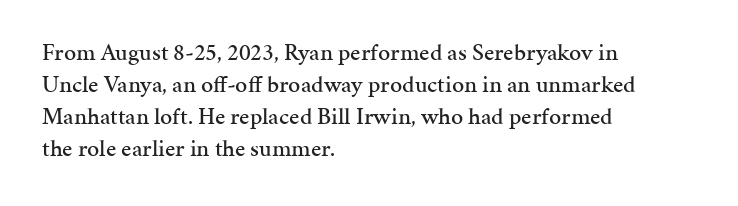
{"italic": "no", "underline": "no", "align": "left", "line_spacing": "normal", "line_spacing_ratio": 1.34, "letter_spacing": "normal", "letter_spacing_em": 0.0, "glyph_px": 24}
